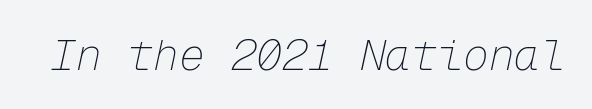
The image shows 43 px thin type, italic (leaning right), monospaced; set normal letter spacing, not underlined; low stroke contrast and a medium x-height.
